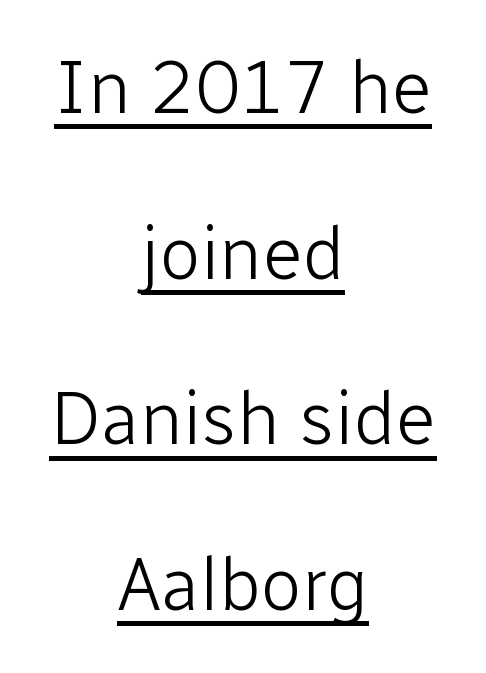
The image shows 75 px light sans-serif type, upright; set centered, loose line spacing (2.21x), normal letter spacing, underlined; low stroke contrast and a medium x-height.
